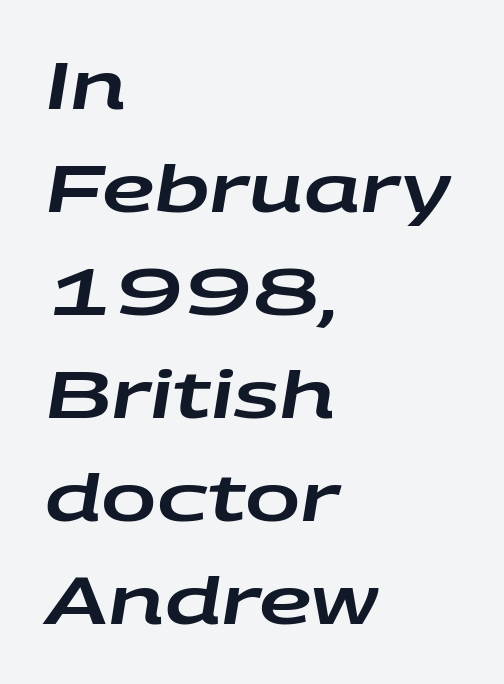
The image shows 66 px wide type, italic (leaning right); set left-aligned, normal line spacing (1.56x), normal letter spacing, not underlined; low stroke contrast and a large x-height.
